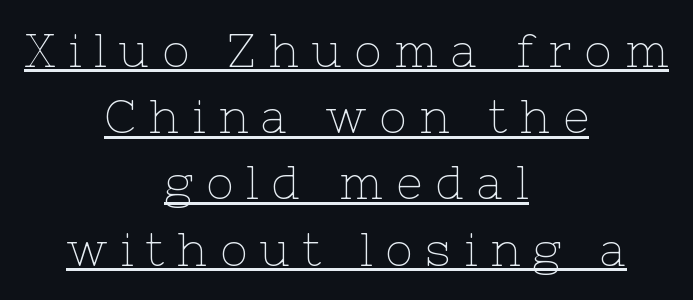
Q: Is the text bold? A: No.
Q: Is the text italic (slanted)? A: No, it is upright.
Q: Is the typeface a serif or a sans-serif typeface? A: Serif.
Q: Is the text underlined? A: Yes.
Q: How is the paragraph aligned? A: Centered.
Q: Is the spacing between letters normal or unusually wide? A: Unusually wide.
Q: Is the spacing between lines tight, normal or loose? A: Normal.
Q: Width (condensed, normal, or wide)? A: Normal.
Q: Stroke contrast? A: Low.
Q: x-height? A: Medium.
Q: Monospaced? A: No.
